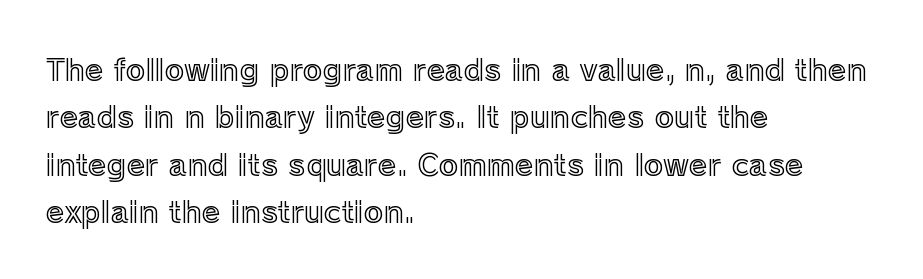
These lines are rendered in a variable-pitch font. Reading down the column, the eye jumps a familiar distance to each next line. A roman cut, with each character standing at attention. Type without underlining. There is no visible air inserted between adjacent glyphs. A student would call this left alignment; a typographer would say flush left, rag right.
